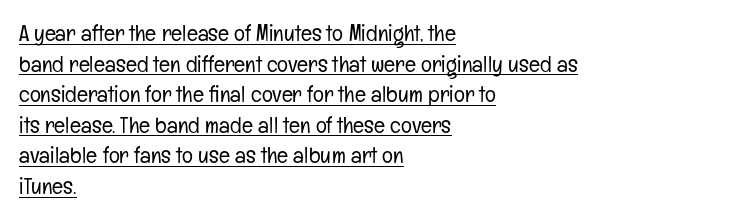
A typographer would call this underscored text. Evenly set lines give the paragraph a standard silhouette. Line starts are locked; line ends wander. Every character sits straight up, as roman type does.
